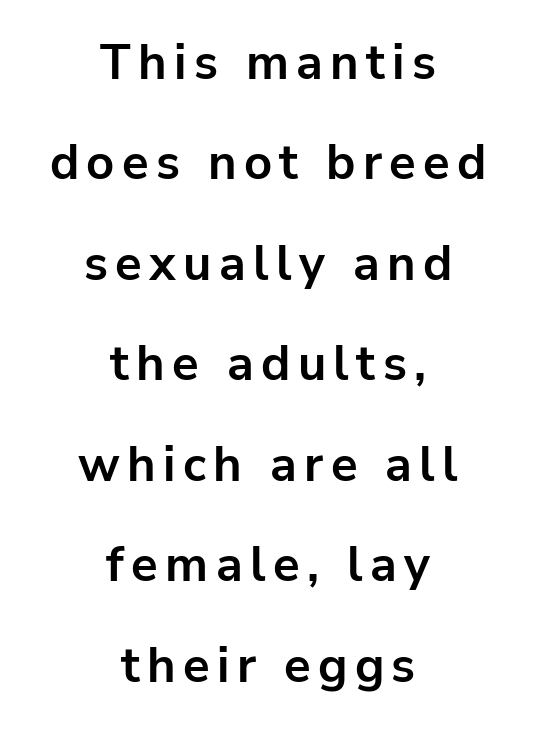
Q: Is the text bold? A: Yes.
Q: Is the text italic (slanted)? A: No, it is upright.
Q: Is the typeface a serif or a sans-serif typeface? A: Sans-serif.
Q: Is the text underlined? A: No.
Q: How is the paragraph aligned? A: Centered.
Q: Is the spacing between lines tight, normal or loose? A: Loose.
Q: Width (condensed, normal, or wide)? A: Normal.
Q: Stroke contrast? A: Low.
Q: x-height? A: Medium.
Q: Monospaced? A: No.
